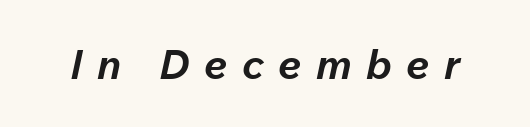
These lines have a slow, spaced-out rhythm from letter to letter. Its strokes are broad and dark, the hallmark of bold type. Character widths vary here, with narrow letters taking less room than wide ones. In terms of posture, this sample is oblique. The specimen omits any rule beneath the text block's lines.
